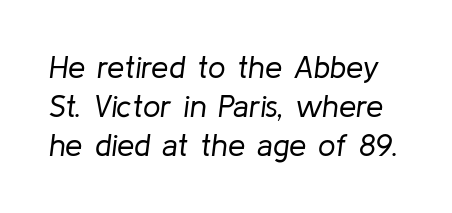
Note the varied advance widths — an 'i' is clearly narrower than an 'm'. The axis of the letterforms is tilted away from vertical. The face used here is rendered with its standard letterfit. The face looks like a standard text weight, possibly lighter. Baseline-to-baseline distance is the conventional proportion of letter height.
